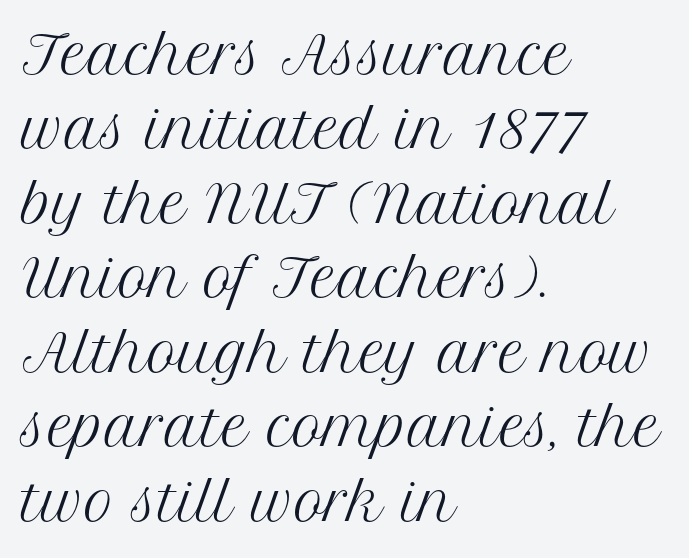
Q: Is the text bold? A: No.
Q: Is the text italic (slanted)? A: Yes.
Q: Is the typeface a serif or a sans-serif typeface? A: Serif.
Q: Is the text underlined? A: No.
Q: How is the paragraph aligned? A: Left-aligned.
Q: Is the spacing between letters normal or unusually wide? A: Normal.
Q: Is the spacing between lines tight, normal or loose? A: Normal.
Q: Width (condensed, normal, or wide)? A: Normal.
Q: Stroke contrast? A: Medium.
Q: x-height? A: Medium.
Q: Monospaced? A: No.
